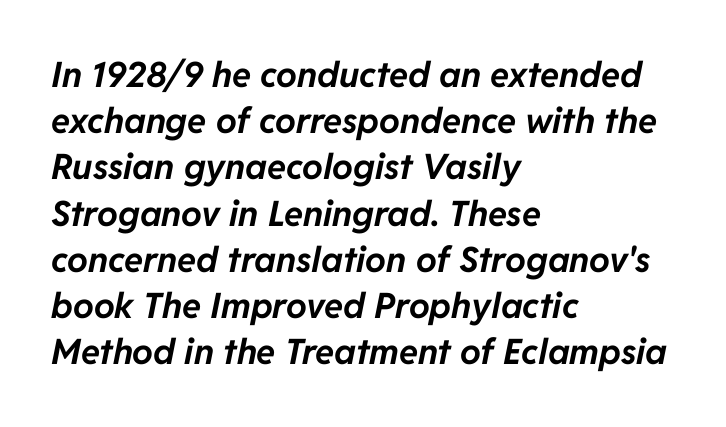
The typesetter chose a ragged-right arrangement here. The typography opts for an oblique posture over an upright one. The face used here is proportionally spaced, like ordinary book or web type. Typographic density is high because the face is bold.
